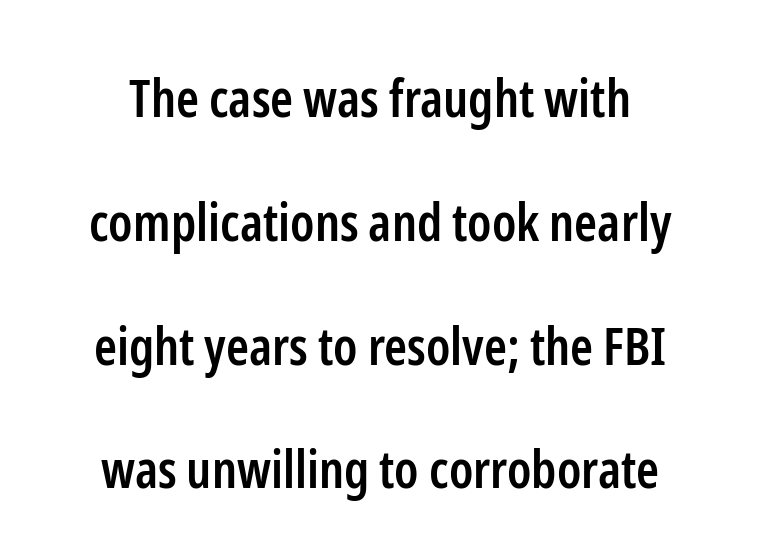
This is roman type, the default non-slanted kind. The letters advance in unequal steps, a hallmark of proportional type. The space directly below the letters is spotless. A somewhat darkened texture: the type is semibold rather than bold. Type style note: lacks serifs. The rendering uses a large line-height, opening up the rows.
